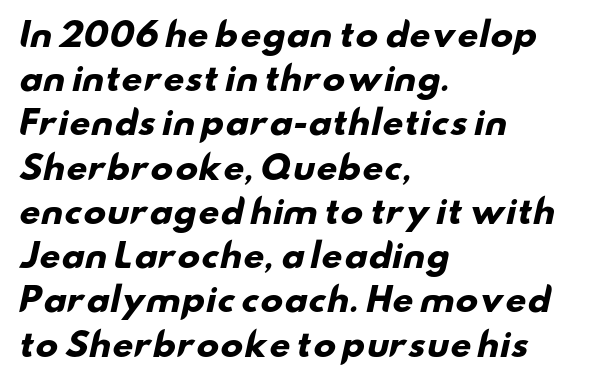
{"serif": "no", "bold": "yes", "weight": "heavy", "width": "wide", "stroke_contrast": "low", "x_height": "small", "monospaced": "no", "underline": "no", "align": "left", "line_spacing": "normal", "line_spacing_ratio": 1.34, "letter_spacing": "normal", "letter_spacing_em": 0.0, "glyph_px": 33}
